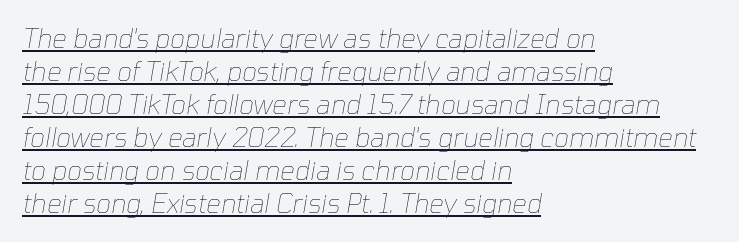
Q: Is the text bold? A: No.
Q: Is the text italic (slanted)? A: Yes, it leans right by about 10 degrees.
Q: Is the text underlined? A: Yes.
Q: How is the paragraph aligned? A: Left-aligned.
Q: Is the spacing between letters normal or unusually wide? A: Normal.
Q: Is the spacing between lines tight, normal or loose? A: Normal.
